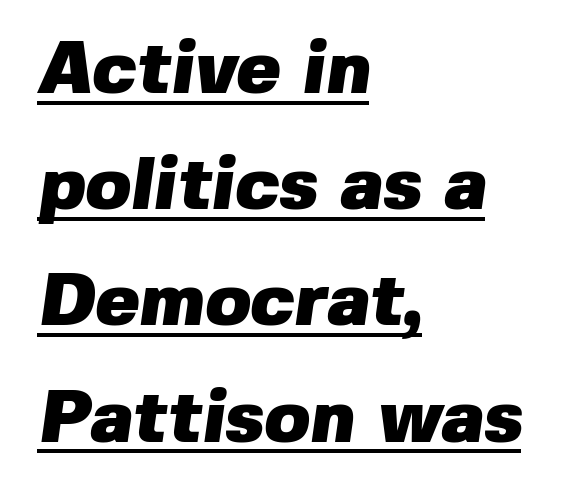
This block has exactly the height ordinary leading produces. This rendering features underlined lettering. Proportional: the letters do not fall into vertical columns. Stroke thickness is high; the sample reads as a true bold. The line texture is even and compact thanks to regular tracking.
